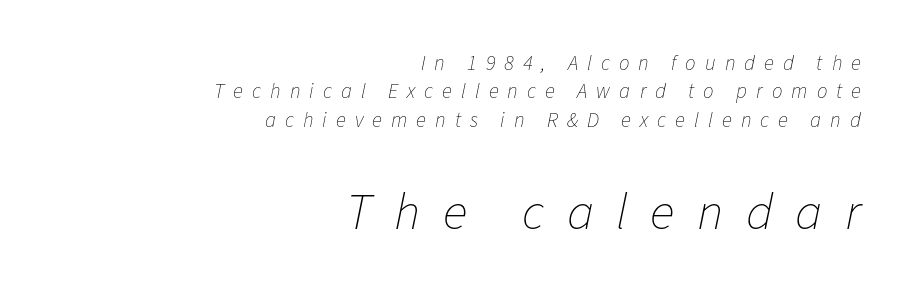
The lower block of text is set noticeably larger than the block above it. Summary of vertical rhythm: regular, with standard interline spacing. This sample has the flowing, uneven cadence of proportional lettering. Just letters on the line, the space beneath them empty.
